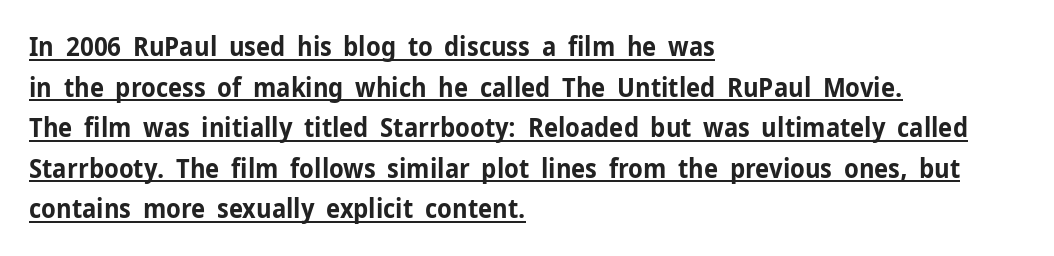
The font is running at its bold setting. The glyphs are accompanied by a horizontal stroke just below them. Quick note: interline space is typical. Italic? Not at all — the glyphs are vertical. Look at the tracking — it's just the regular setting, nothing added. Line starts are locked; line ends wander.
